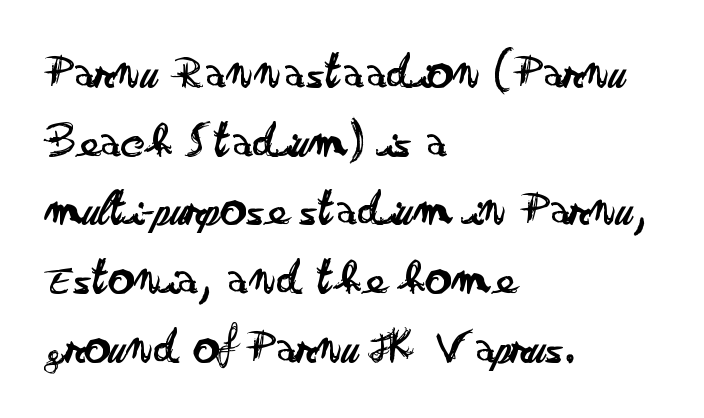
Q: Is the text bold? A: No.
Q: Is the text italic (slanted)? A: No, it is upright.
Q: Is the typeface a serif or a sans-serif typeface? A: Sans-serif.
Q: Is the text underlined? A: No.
Q: How is the paragraph aligned? A: Left-aligned.
Q: Is the spacing between letters normal or unusually wide? A: Normal.
Q: Is the spacing between lines tight, normal or loose? A: Normal.
Q: Width (condensed, normal, or wide)? A: Wide.
Q: Stroke contrast? A: Low.
Q: x-height? A: Small.
Q: Monospaced? A: No.
